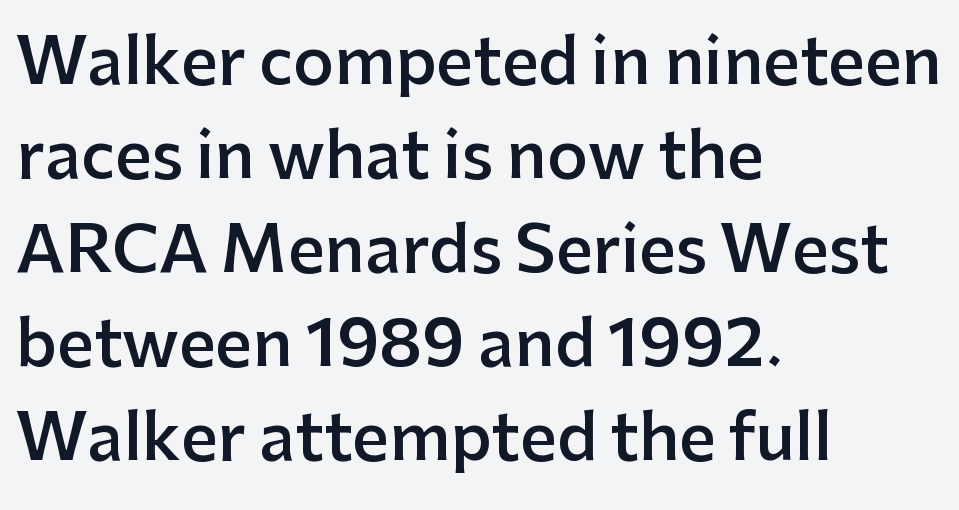
{"serif": "no", "italic": "no", "bold": "semi", "weight": "semibold", "width": "normal", "stroke_contrast": "low", "x_height": "medium", "monospaced": "no", "underline": "no", "align": "left", "line_spacing": "normal", "line_spacing_ratio": 1.47, "letter_spacing": "normal", "letter_spacing_em": 0.0, "glyph_px": 64}
